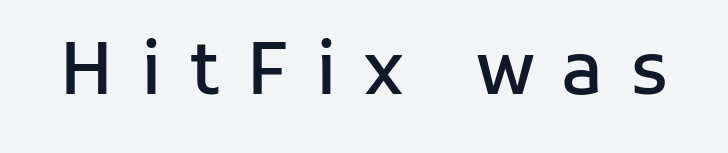
Q: Is the text bold? A: Semi-bold.
Q: Is the text italic (slanted)? A: No, it is upright.
Q: Is the typeface a serif or a sans-serif typeface? A: Sans-serif.
Q: Is the text underlined? A: No.
Q: Is the spacing between letters normal or unusually wide? A: Unusually wide.
Q: Width (condensed, normal, or wide)? A: Normal.
Q: Stroke contrast? A: Low.
Q: x-height? A: Medium.
Q: Monospaced? A: No.
